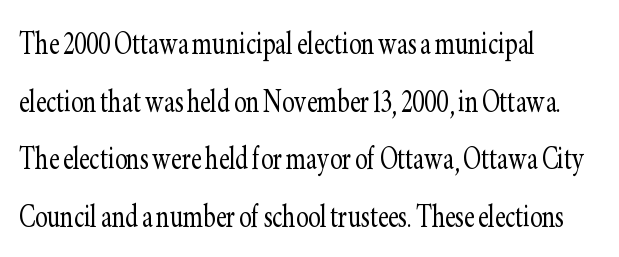
The image shows 37 px light, condensed serif type, upright; set left-aligned, normal line spacing (1.56x), normal letter spacing, not underlined; low stroke contrast and a small x-height.
